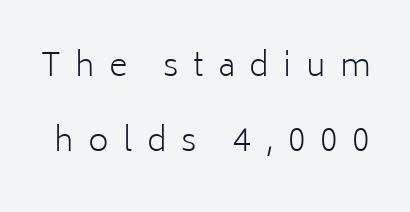
Q: Is the text bold? A: No.
Q: Is the text italic (slanted)? A: No, it is upright.
Q: Is the typeface a serif or a sans-serif typeface? A: Sans-serif.
Q: Is the text underlined? A: No.
Q: Is the spacing between letters normal or unusually wide? A: Unusually wide.
Q: Is the spacing between lines tight, normal or loose? A: Loose.
Q: Width (condensed, normal, or wide)? A: Normal.
Q: Stroke contrast? A: Low.
Q: x-height? A: Medium.
Q: Monospaced? A: No.
